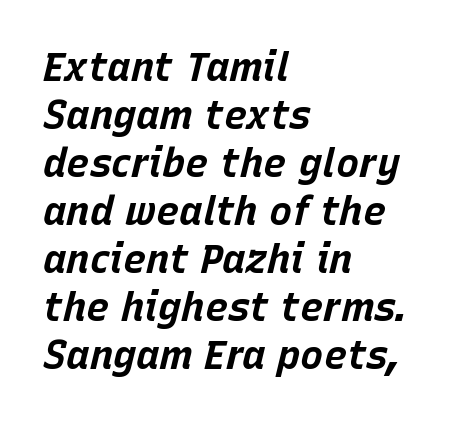
The image shows 39 px bold type, italic (leaning right); set left-aligned, line spacing 1.23x, normal letter spacing, not underlined; low stroke contrast and a large x-height.
